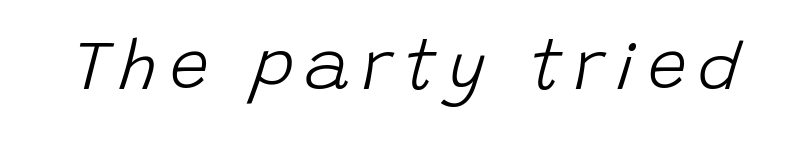
The image shows 70 px light type, italic (leaning right); set not underlined; low stroke contrast and a large x-height.
